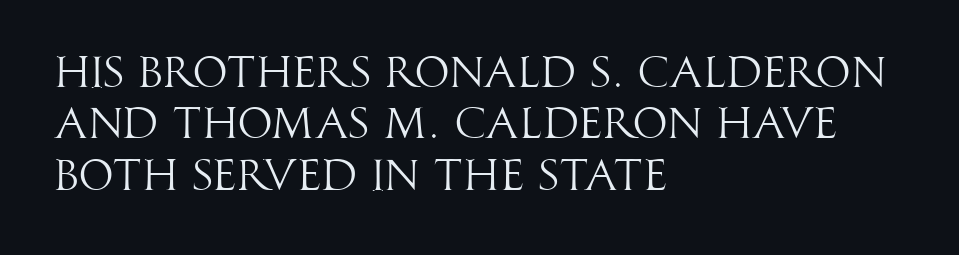
The image shows 44 px light, condensed sans-serif type, upright; set left-aligned, line spacing 1.17x, normal letter spacing, not underlined; high stroke contrast and a large x-height.
